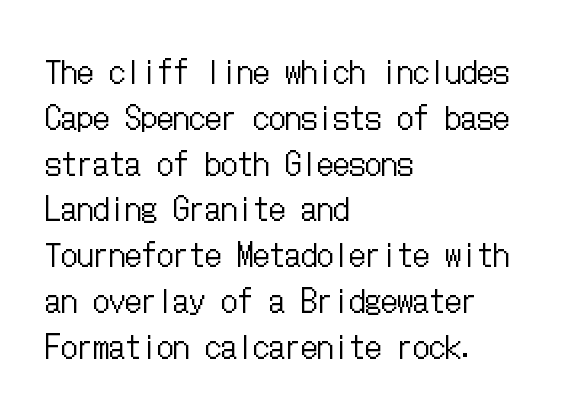
The image shows 32 px regular-weight, condensed type, upright; set left-aligned, normal line spacing (1.43x), normal letter spacing, not underlined; low stroke contrast and a medium x-height.
